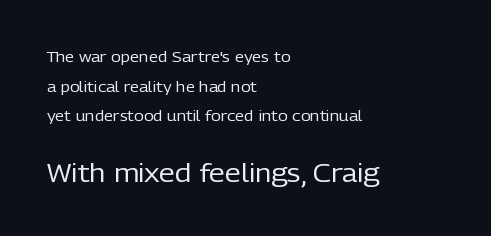
Q: Is the text bold? A: No.
Q: Is the text italic (slanted)? A: No, it is upright.
Q: Is the text underlined? A: No.
Q: How is the paragraph aligned? A: Left-aligned.
Q: Is the spacing between letters normal or unusually wide? A: Normal.
Q: Is the spacing between lines tight, normal or loose? A: Loose.
Q: Which block of text is set in a larger size, the first (top) or the second (bottom)? A: The second (bottom) one.
